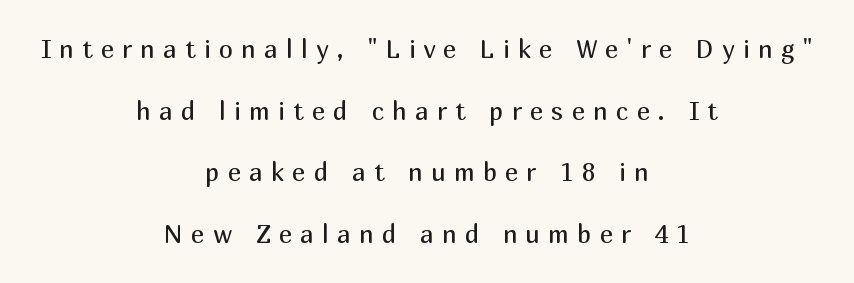
Q: Is the text bold? A: No.
Q: Is the text italic (slanted)? A: No, it is upright.
Q: Is the text underlined? A: No.
Q: How is the paragraph aligned? A: Centered.
Q: Is the spacing between letters normal or unusually wide? A: Unusually wide.
Q: Is the spacing between lines tight, normal or loose? A: Loose.
